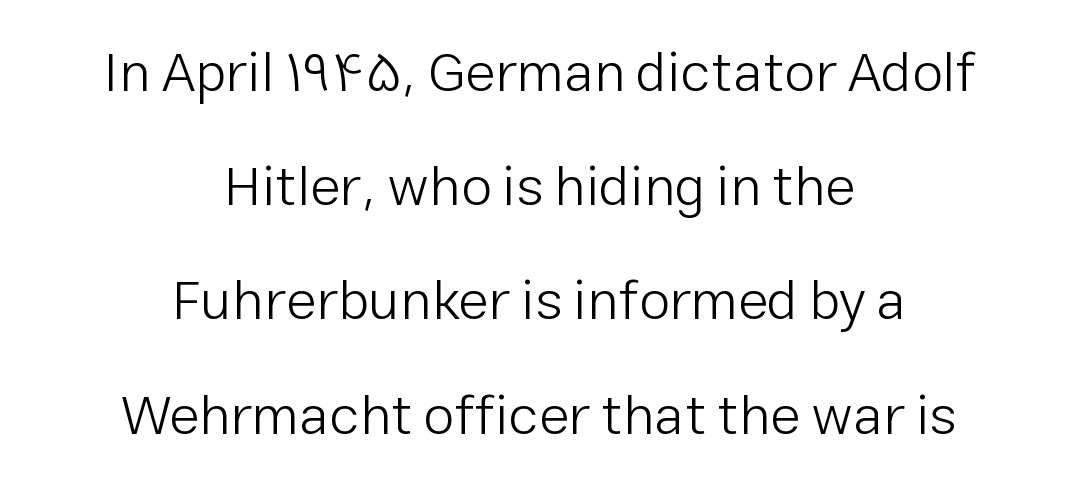
Q: Is the text bold? A: No.
Q: Is the text italic (slanted)? A: No, it is upright.
Q: Is the typeface a serif or a sans-serif typeface? A: Sans-serif.
Q: Is the text underlined? A: No.
Q: How is the paragraph aligned? A: Centered.
Q: Is the spacing between letters normal or unusually wide? A: Normal.
Q: Is the spacing between lines tight, normal or loose? A: Loose.
Q: Width (condensed, normal, or wide)? A: Normal.
Q: Stroke contrast? A: Low.
Q: x-height? A: Medium.
Q: Monospaced? A: No.
